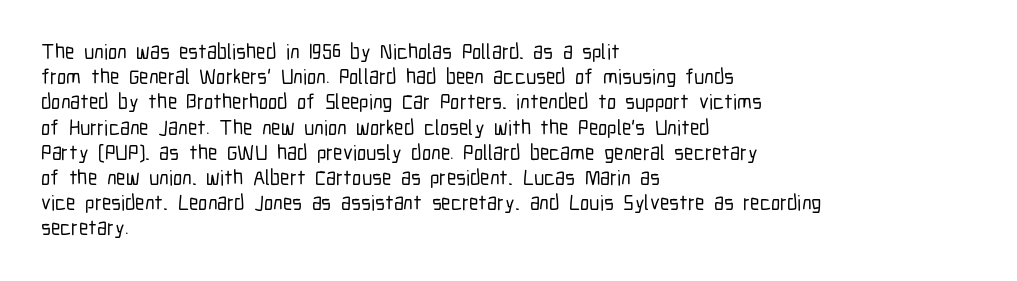
The image shows 21 px text type, upright; set left-aligned, line spacing 1.2x, normal letter spacing, not underlined.
